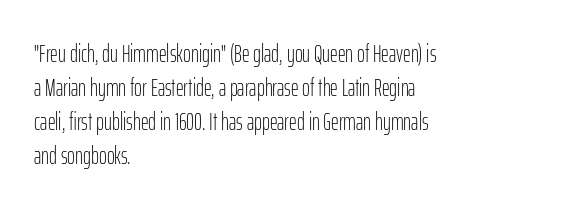
The image shows 24 px text type, upright; set left-aligned, normal line spacing (1.41x), normal letter spacing, not underlined.
